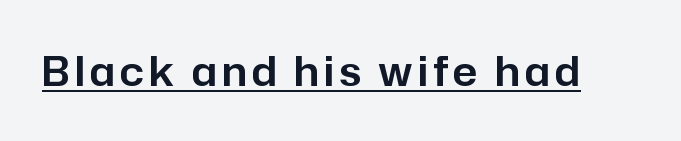
The image shows 40 px sans-serif type, upright; set underlined; low stroke contrast and a medium x-height.
